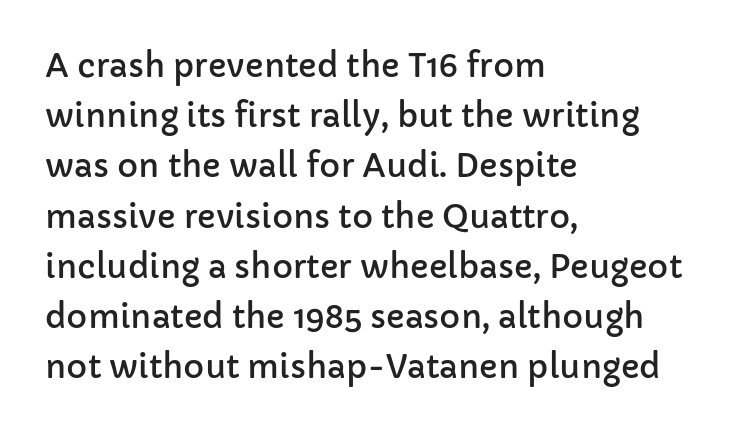
{"serif": "no", "italic": "no", "width": "normal", "stroke_contrast": "low", "x_height": "medium", "monospaced": "no", "underline": "no", "align": "left", "line_spacing": "normal", "line_spacing_ratio": 1.57, "letter_spacing": "normal", "letter_spacing_em": 0.0, "glyph_px": 32}
